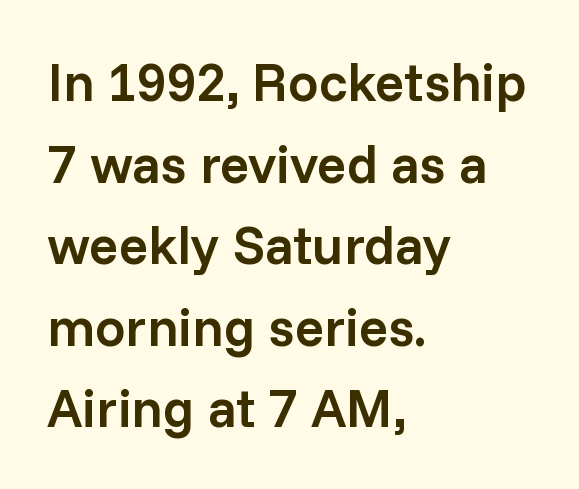
{"serif": "no", "italic": "no", "bold": "semi", "weight": "semibold", "width": "normal", "stroke_contrast": "low", "x_height": "medium", "monospaced": "no", "underline": "no", "align": "left", "line_spacing": "normal", "line_spacing_ratio": 1.51, "letter_spacing": "normal", "letter_spacing_em": 0.0, "glyph_px": 54}
